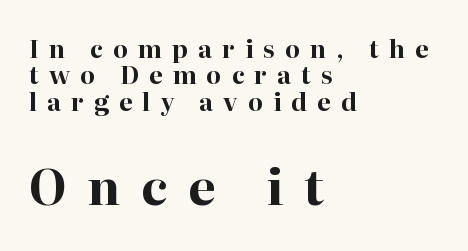
{"serif": "yes", "italic": "no", "bold": "yes", "weight": "bold", "width": "normal", "stroke_contrast": "high", "x_height": "medium", "monospaced": "no", "underline": "no", "align": "left", "line_spacing": "tight", "line_spacing_ratio": 1.1, "letter_spacing": "wide", "letter_spacing_em": 0.42, "larger_block": "second", "size_ratio": 2.04, "glyph_px": 49}
